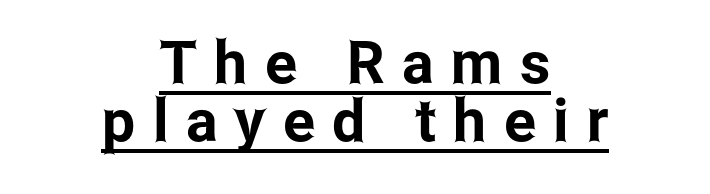
{"serif": "no", "italic": "no", "width": "condensed", "stroke_contrast": "low", "x_height": "medium", "monospaced": "no", "underline": "yes", "align": "center", "line_spacing": "tight", "line_spacing_ratio": 0.98, "letter_spacing": "wide", "letter_spacing_em": 0.3, "glyph_px": 59}
